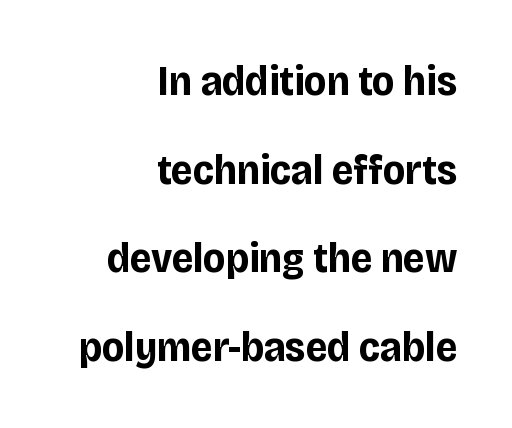
Q: Is the text bold? A: Yes.
Q: Is the text italic (slanted)? A: No, it is upright.
Q: Is the typeface a serif or a sans-serif typeface? A: Sans-serif.
Q: Is the text underlined? A: No.
Q: How is the paragraph aligned? A: Right-aligned.
Q: Is the spacing between letters normal or unusually wide? A: Normal.
Q: Is the spacing between lines tight, normal or loose? A: Loose.
Q: Width (condensed, normal, or wide)? A: Condensed.
Q: Stroke contrast? A: Low.
Q: x-height? A: Large.
Q: Monospaced? A: No.
